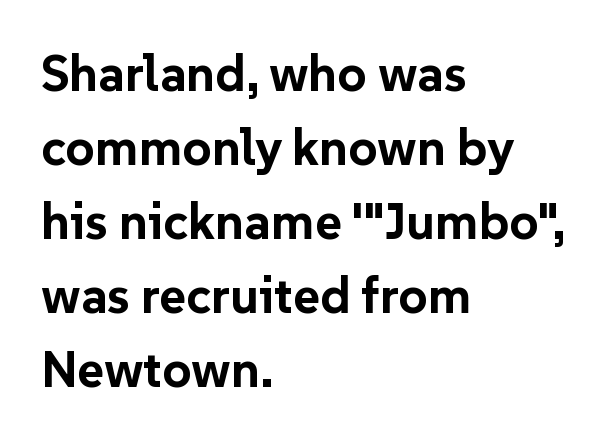
If you drew a line through each stem, it would be perfectly vertical. The baseline area is clear. Short note: letters normally spaced. Summary of weight: heavy, a full bold. The rag falls on the right side of this text block.
